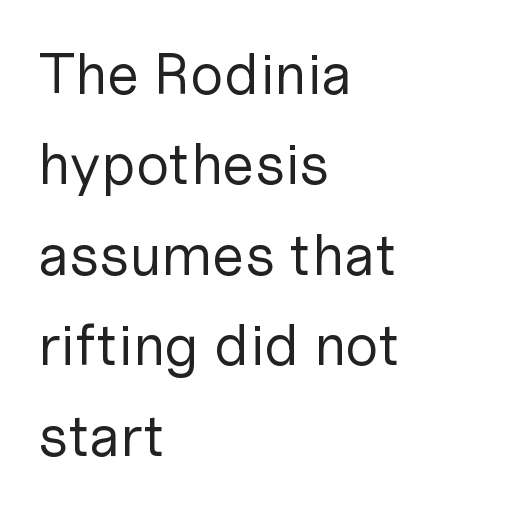
{"serif": "no", "italic": "no", "bold": "no", "weight": "regular", "width": "normal", "stroke_contrast": "low", "x_height": "medium", "monospaced": "no", "underline": "no", "align": "left", "line_spacing": "normal", "line_spacing_ratio": 1.56, "letter_spacing": "normal", "letter_spacing_em": 0.0, "glyph_px": 58}
